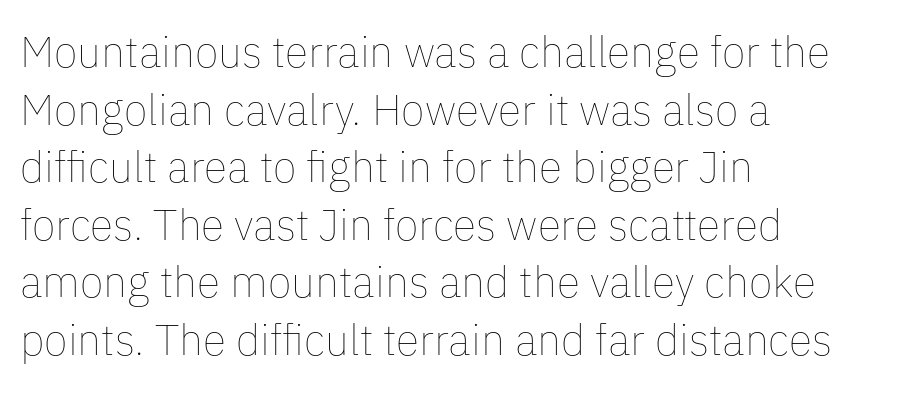
The typography opts for an upright posture over an oblique one. The strokes are not fattened; the text isn't bold. Proportional: the letters do not fall into vertical columns. Tracking here is standard; glyphs follow each other at the usual distance. Compared with a centered layout, this one pins lines to the left instead. A clean baseline with only descenders dipping below it.
